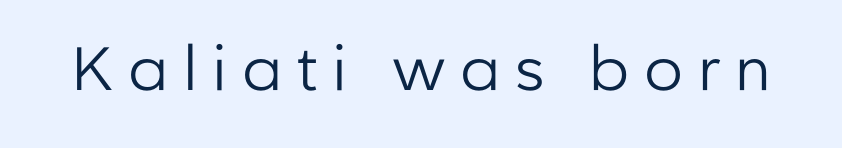
Here the glyphs are tracked loosely, breaking word shapes into spaced letters. Does the lettering tilt? It doesn't — this is upright. This sample uses a sans-serif face. These lines are rendered in a variable-pitch font. The typesetting does not lean heavy: it is not bold.
